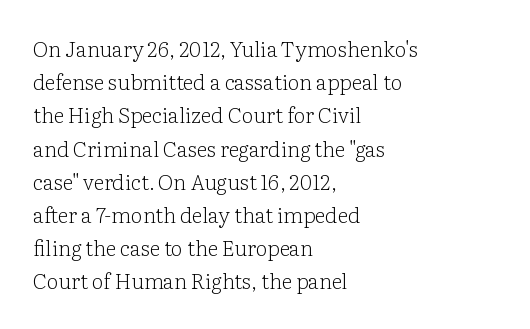
The image shows 21 px text type, upright; set left-aligned, normal line spacing (1.58x), normal letter spacing, not underlined.
